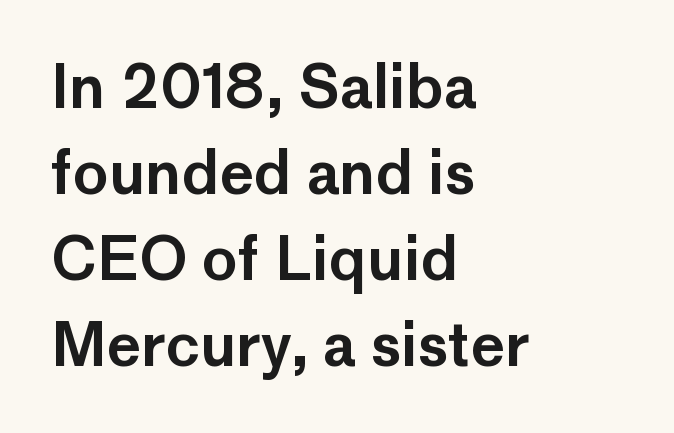
{"serif": "no", "italic": "no", "width": "normal", "stroke_contrast": "low", "x_height": "medium", "monospaced": "no", "underline": "no", "align": "left", "line_spacing": "normal", "line_spacing_ratio": 1.46, "letter_spacing": "normal", "letter_spacing_em": 0.0, "glyph_px": 59}
